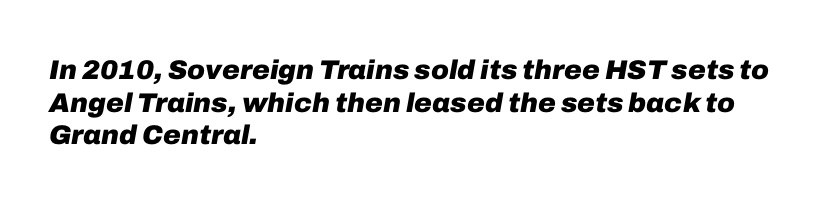
{"italic": "yes", "lean": "right", "slant_degrees": 10, "bold": "yes", "underline": "no", "align": "left", "line_spacing_ratio": 1.21, "letter_spacing": "normal", "letter_spacing_em": 0.0, "glyph_px": 27}
